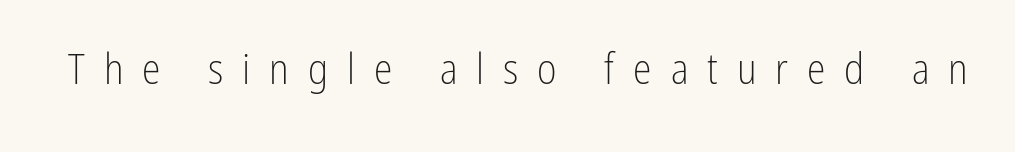
A typesetter would call this heavily tracked-out type. The passage shown is not underscored anywhere. Unbolded letterforms with no extra heft. Type style note: lacks serifs. The typography opts for an upright posture over an oblique one.
